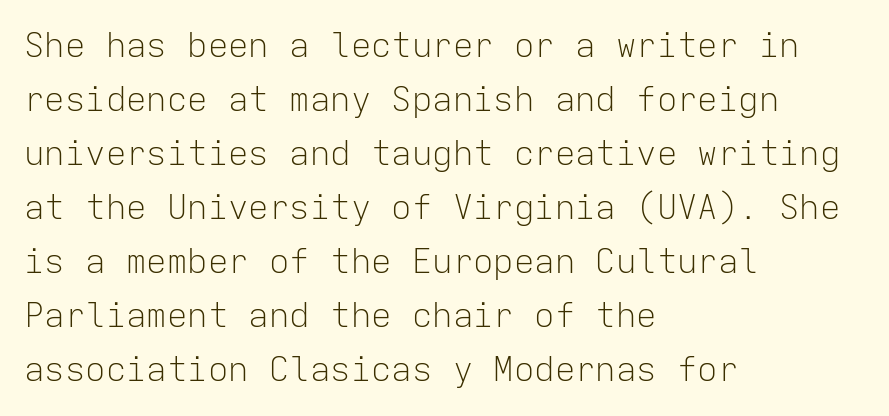
{"serif": "no", "italic": "no", "bold": "no", "weight": "light", "width": "normal", "stroke_contrast": "low", "x_height": "medium", "monospaced": "yes", "underline": "no", "align": "left", "line_spacing": "normal", "line_spacing_ratio": 1.59, "letter_spacing": "normal", "letter_spacing_em": 0.0, "glyph_px": 34}
